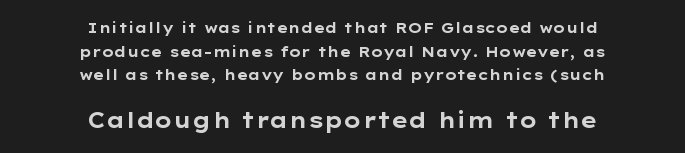
Q: Is the text bold? A: Yes.
Q: Is the text italic (slanted)? A: No, it is upright.
Q: Is the text underlined? A: No.
Q: How is the paragraph aligned? A: Centered.
Q: Is the spacing between letters normal or unusually wide? A: Normal.
Q: Is the spacing between lines tight, normal or loose? A: Normal.
Q: Which block of text is set in a larger size, the first (top) or the second (bottom)? A: The second (bottom) one.
